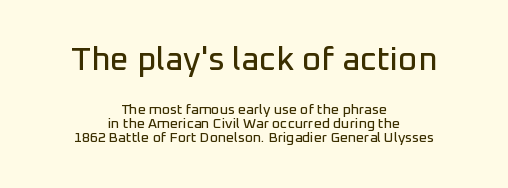
Q: Is the text italic (slanted)? A: No, it is upright.
Q: Is the typeface a serif or a sans-serif typeface? A: Sans-serif.
Q: Is the text underlined? A: No.
Q: How is the paragraph aligned? A: Centered.
Q: Is the spacing between letters normal or unusually wide? A: Normal.
Q: Is the spacing between lines tight, normal or loose? A: Tight.
Q: Which block of text is set in a larger size, the first (top) or the second (bottom)? A: The first (top) one.
Q: Width (condensed, normal, or wide)? A: Normal.
Q: Stroke contrast? A: Low.
Q: x-height? A: Medium.
Q: Monospaced? A: No.
